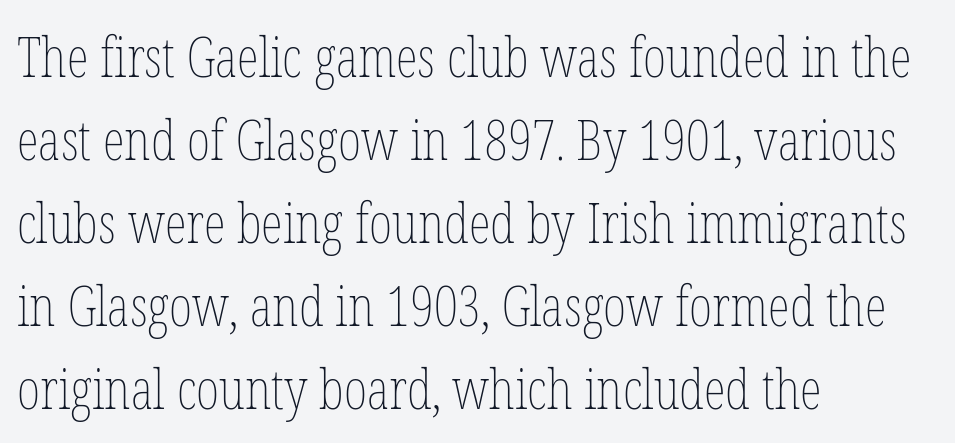
Each new line begins a customary step beneath the previous one. Weight class: somewhere from thin through regular. Unmarked baselines from the first word to the last. You could not count columns in this text — the font is proportionally spaced. Posture: upright roman. Short and long lines alike share a common starting point at left.
